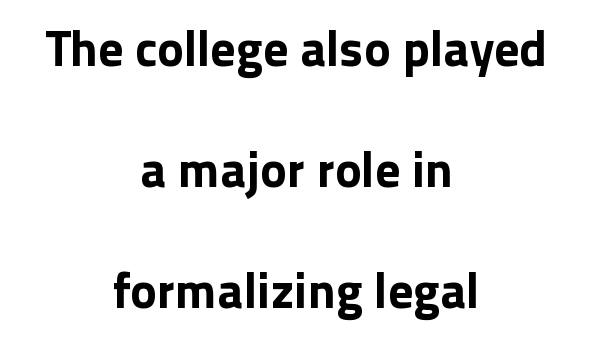
{"serif": "no", "italic": "no", "bold": "yes", "weight": "bold", "width": "normal", "x_height": "medium", "monospaced": "no", "underline": "no", "align": "center", "line_spacing": "loose", "line_spacing_ratio": 2.42, "letter_spacing": "normal", "letter_spacing_em": 0.0, "glyph_px": 50}
